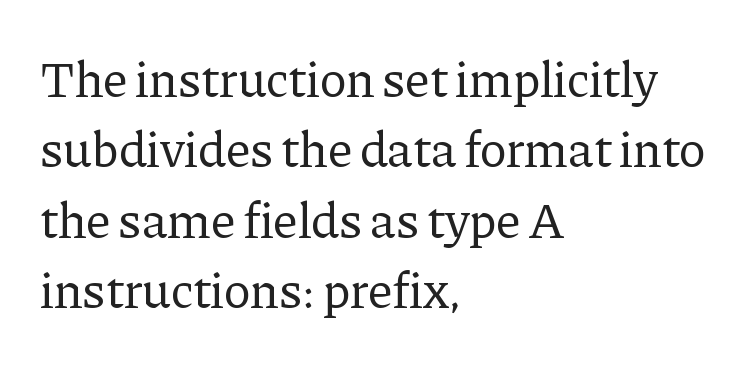
Regarding leading, the lines here are spaced in the standard way. Posture: straight, roman, zero tilt. No letter is thick-stroked: the sample isn't bold. These lines are composed in type with serifs. Compared with a centered layout, this one pins lines to the left instead.
